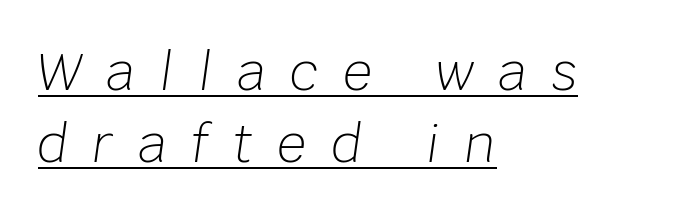
Q: Is the text bold? A: No.
Q: Is the text italic (slanted)? A: Yes, it leans right by about 8 degrees.
Q: Is the text underlined? A: Yes.
Q: How is the paragraph aligned? A: Left-aligned.
Q: Is the spacing between letters normal or unusually wide? A: Unusually wide.
Q: Is the spacing between lines tight, normal or loose? A: Normal.
Q: Width (condensed, normal, or wide)? A: Normal.
Q: Stroke contrast? A: Low.
Q: x-height? A: Large.
Q: Monospaced? A: No.
